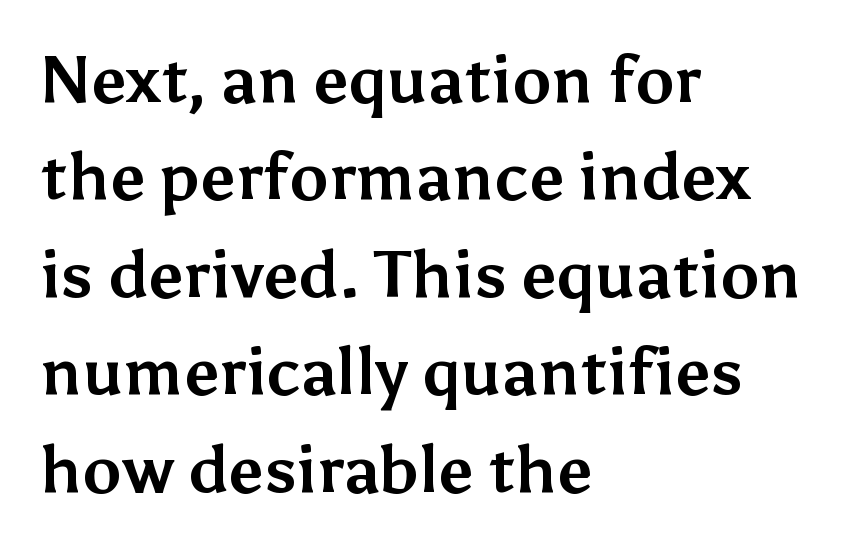
Q: Is the text bold? A: Yes.
Q: Is the text italic (slanted)? A: No, it is upright.
Q: Is the typeface a serif or a sans-serif typeface? A: Sans-serif.
Q: Is the text underlined? A: No.
Q: How is the paragraph aligned? A: Left-aligned.
Q: Is the spacing between letters normal or unusually wide? A: Normal.
Q: Is the spacing between lines tight, normal or loose? A: Normal.
Q: Width (condensed, normal, or wide)? A: Normal.
Q: Stroke contrast? A: Medium.
Q: x-height? A: Medium.
Q: Monospaced? A: No.
